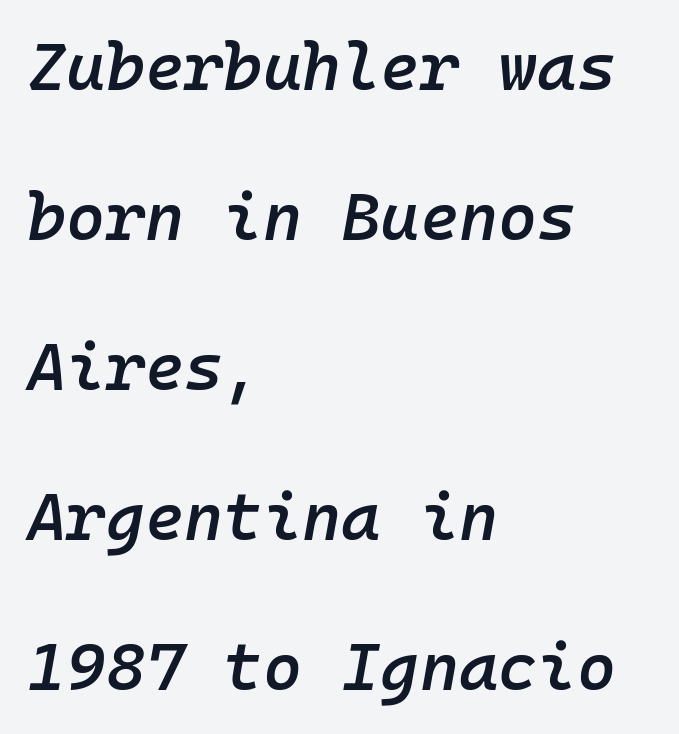
The whole block is typeset with a tilt. A somewhat darkened texture: the type is semibold rather than bold. Notice the wide empty band between every row — that's loose leading. The area under the type is left untouched. Here the designer chose a console-style face with uniform glyph widths. The rag falls on the right side of this text block.
